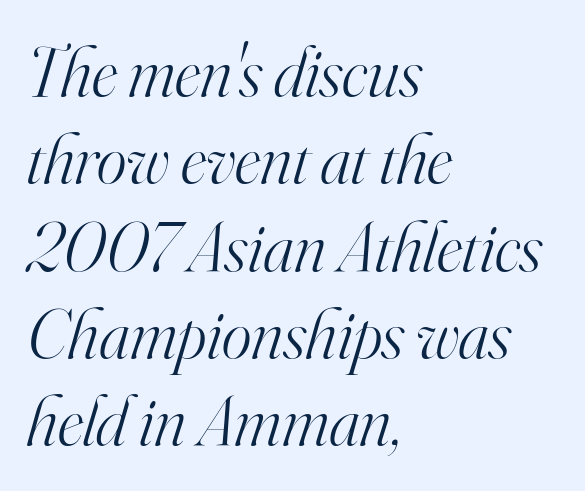
{"serif": "yes", "italic": "yes", "lean": "right", "slant_degrees": 16, "bold": "no", "weight": "light", "width": "normal", "stroke_contrast": "high", "x_height": "small", "monospaced": "no", "underline": "no", "align": "left", "line_spacing_ratio": 1.23, "letter_spacing": "normal", "letter_spacing_em": 0.0, "glyph_px": 71}
